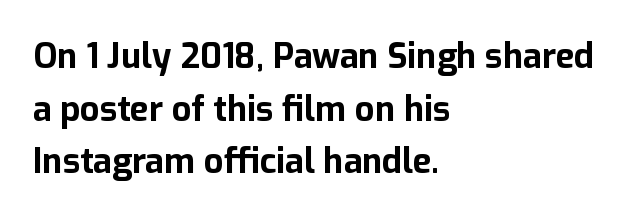
{"serif": "no", "italic": "no", "bold": "yes", "weight": "bold", "width": "normal", "stroke_contrast": "low", "x_height": "medium", "monospaced": "no", "underline": "no", "align": "left", "line_spacing": "normal", "line_spacing_ratio": 1.55, "letter_spacing": "normal", "letter_spacing_em": 0.0, "glyph_px": 34}
